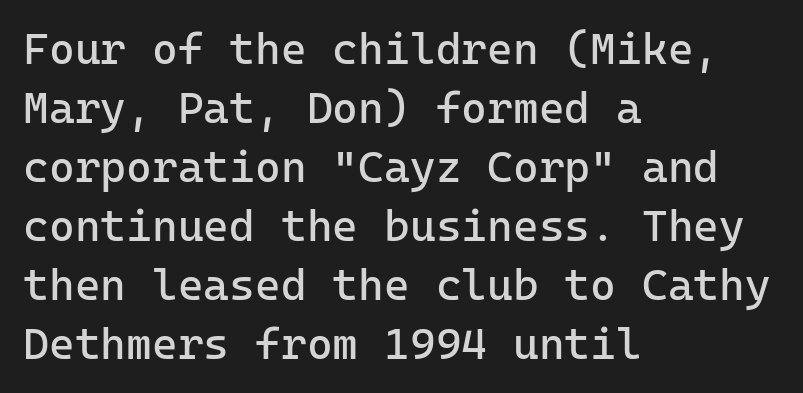
The image shows 44 px regular-weight sans-serif type, upright, monospaced; set left-aligned, normal line spacing (1.34x), normal letter spacing, not underlined; low stroke contrast and a medium x-height.
